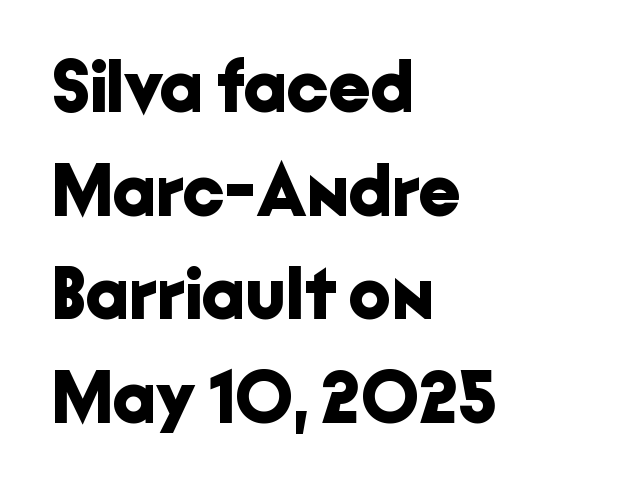
The image shows 74 px bold sans-serif type, upright; set left-aligned, normal line spacing (1.4x), normal letter spacing, not underlined; low stroke contrast and a medium x-height.
